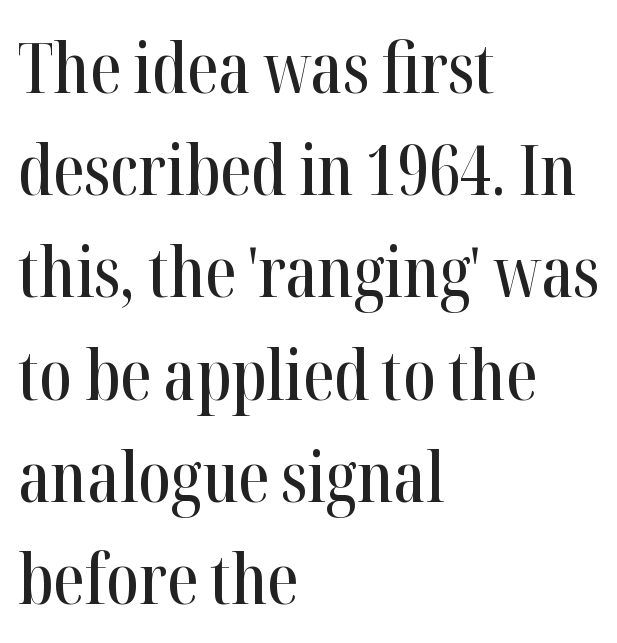
The image shows 70 px condensed serif type, upright; set left-aligned, normal line spacing (1.46x), normal letter spacing, not underlined; high stroke contrast and a medium x-height.
